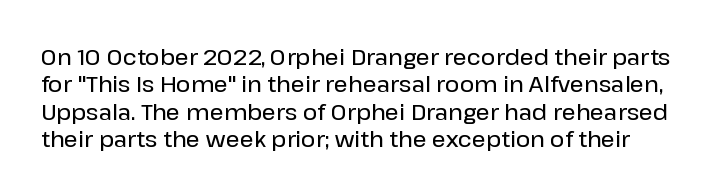
Q: Is the text italic (slanted)? A: No, it is upright.
Q: Is the text underlined? A: No.
Q: Is the spacing between letters normal or unusually wide? A: Normal.
